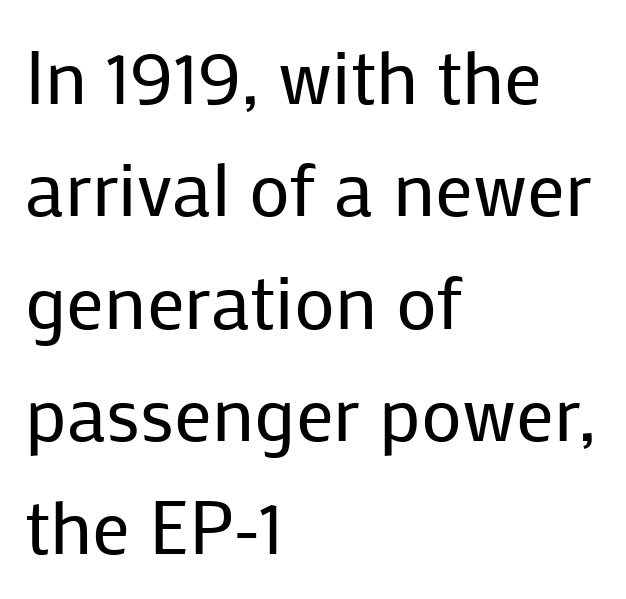
{"serif": "no", "italic": "no", "bold": "no", "weight": "regular", "width": "normal", "stroke_contrast": "low", "x_height": "medium", "monospaced": "no", "underline": "no", "align": "left", "line_spacing": "normal", "line_spacing_ratio": 1.5, "letter_spacing": "normal", "letter_spacing_em": 0.0, "glyph_px": 75}
